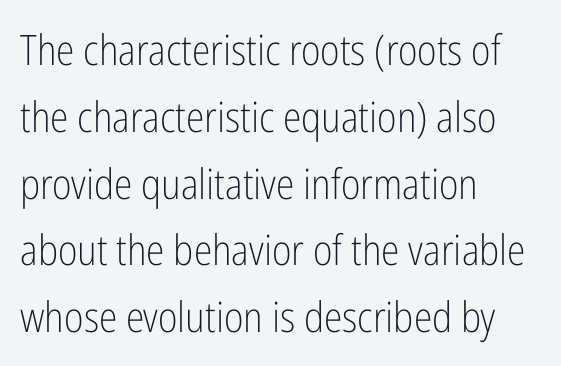
The image shows 42 px light, condensed sans-serif type, upright; set left-aligned, normal line spacing (1.59x), normal letter spacing, not underlined; low stroke contrast and a medium x-height.
